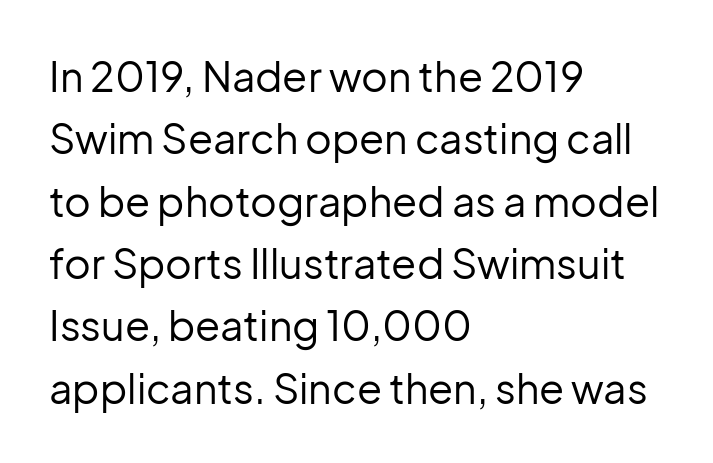
Every row of glyphs begins at an identical x-position on the left. Proportional: the letters do not fall into vertical columns. Has an underline been added? It has not. Compared with typical body copy, the letter spacing here is the same. The font sits on the lighter half of the weight spectrum, regular included. Nope, not italic — everything's standing straight.
